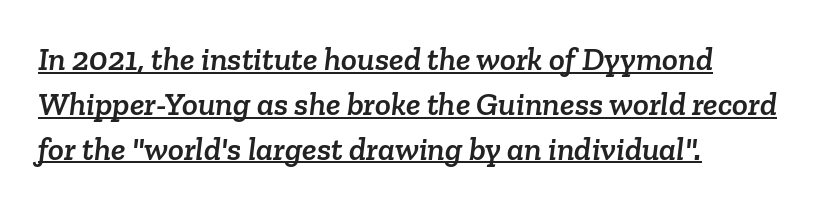
{"serif": "yes", "width": "normal", "stroke_contrast": "low", "x_height": "medium", "monospaced": "no", "underline": "yes", "align": "left", "line_spacing": "normal", "line_spacing_ratio": 1.36, "letter_spacing": "normal", "letter_spacing_em": 0.0, "glyph_px": 33}
